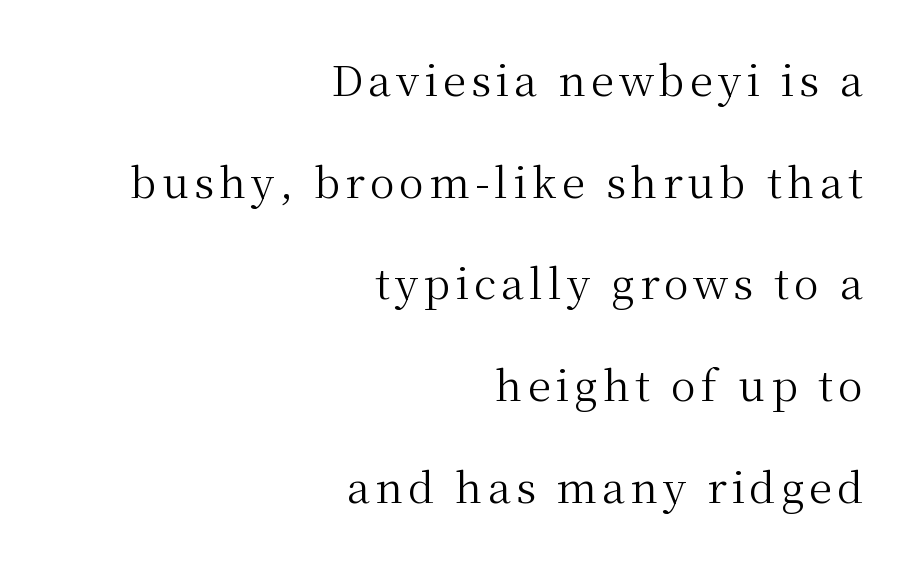
You could fit nearly another row in the gap between these rows. In terms of posture, this sample is upright. Which margin do the lines hug? The right one — the left edge is uneven. Nothing heavy about these letters — not bold at all.
